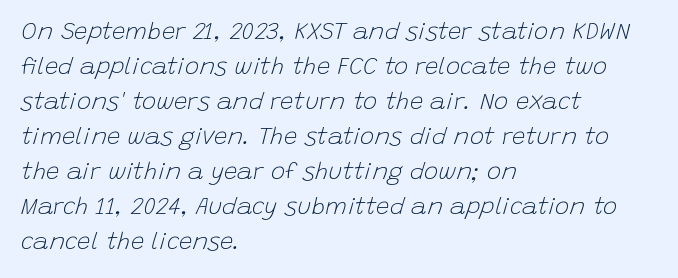
These lines are set flush left with a ragged right edge. Rows of type keep a routine distance in the vertical direction. You can tell it's italic because the verticals aren't actually vertical. The line texture is even and compact thanks to regular tracking. Nobody drew a line under any word here.
